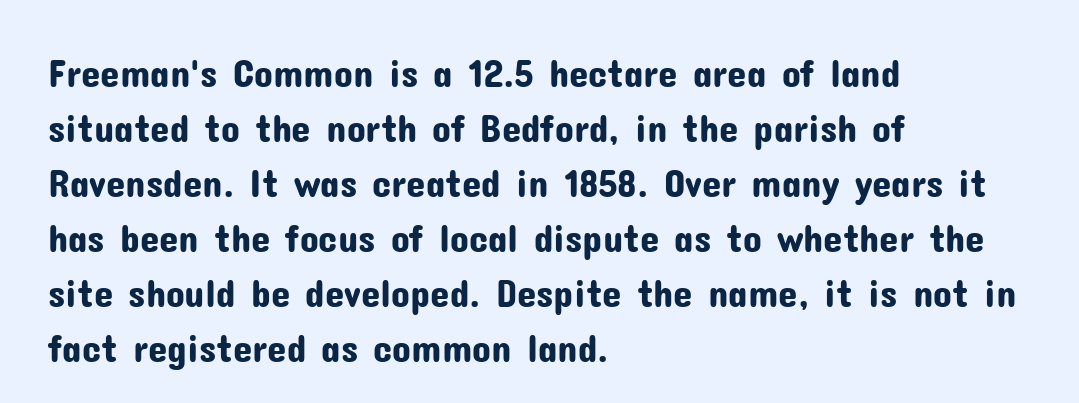
The image shows 39 px sans-serif type, upright; set left-aligned, normal line spacing (1.41x), normal letter spacing, not underlined; low stroke contrast and a medium x-height.
